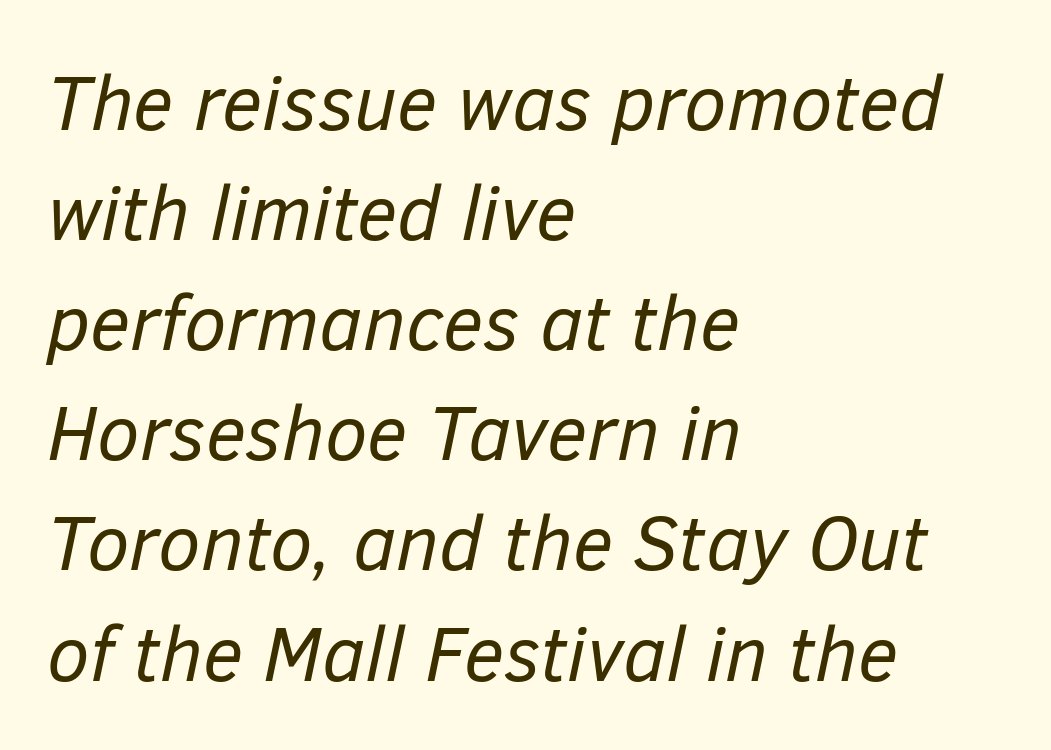
Ink coverage per letter is moderate at most. This sample keeps an unexceptional amount of space between lines. Descender tails drop into unmarked territory. Nothing unusual about the tracking: characters are spaced as the font intends. The text carries the slant typical of an italic or oblique font.
